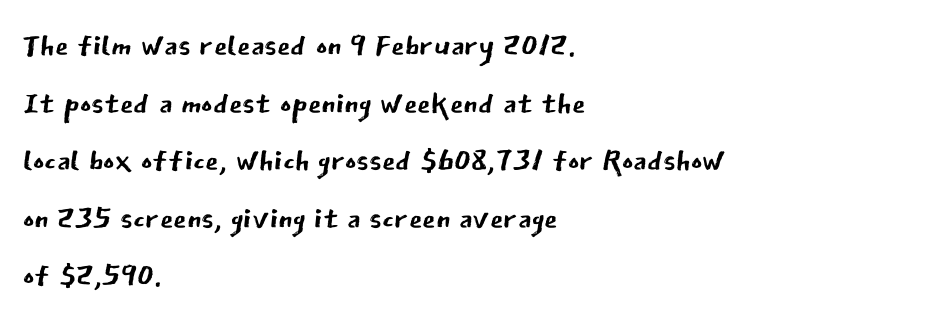
{"serif": "no", "italic": "no", "bold": "no", "weight": "regular", "width": "normal", "stroke_contrast": "low", "x_height": "medium", "monospaced": "no", "underline": "no", "align": "left", "line_spacing": "normal", "line_spacing_ratio": 1.34, "letter_spacing": "normal", "letter_spacing_em": 0.0, "glyph_px": 43}
